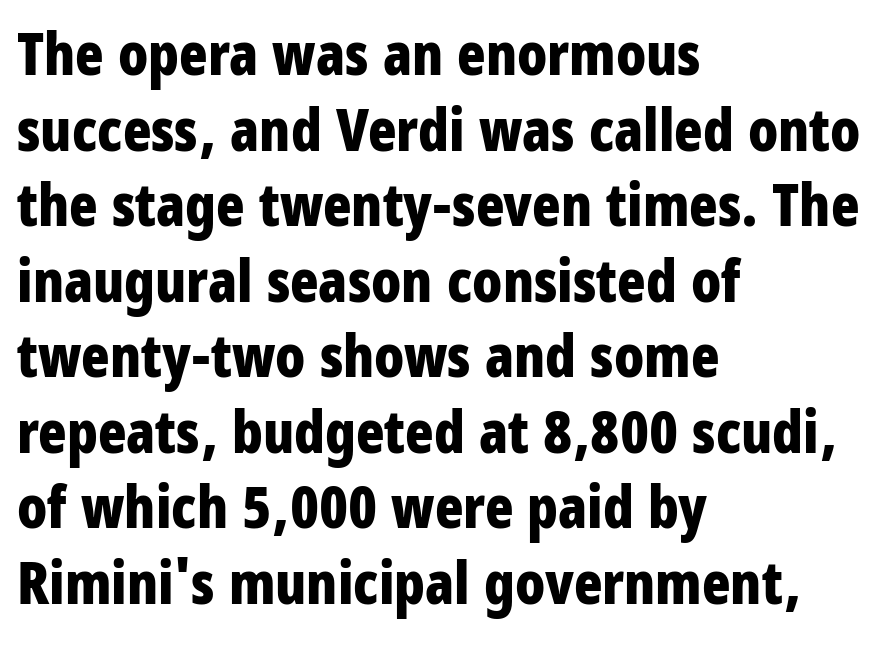
The image shows 59 px bold, condensed sans-serif type, upright; set left-aligned, normal line spacing (1.28x), normal letter spacing, not underlined; low stroke contrast and a large x-height.
